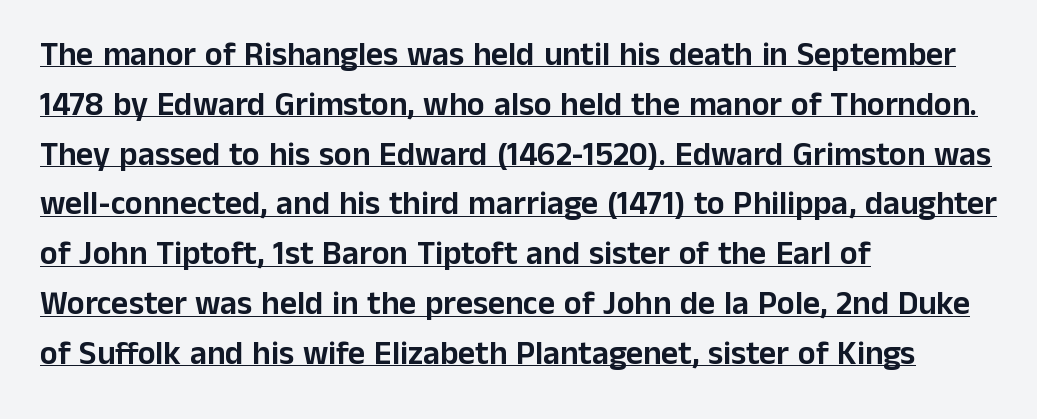
{"serif": "no", "italic": "no", "width": "normal", "stroke_contrast": "low", "x_height": "medium", "monospaced": "no", "underline": "yes", "align": "left", "line_spacing": "normal", "line_spacing_ratio": 1.51, "letter_spacing": "normal", "letter_spacing_em": 0.0, "glyph_px": 33}
